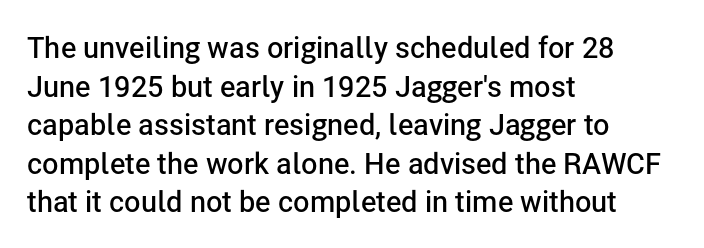
Q: Is the text bold? A: Semi-bold.
Q: Is the text italic (slanted)? A: No, it is upright.
Q: Is the typeface a serif or a sans-serif typeface? A: Sans-serif.
Q: Is the text underlined? A: No.
Q: How is the paragraph aligned? A: Left-aligned.
Q: Is the spacing between letters normal or unusually wide? A: Normal.
Q: Is the spacing between lines tight, normal or loose? A: Normal.
Q: Width (condensed, normal, or wide)? A: Normal.
Q: Stroke contrast? A: Low.
Q: x-height? A: Medium.
Q: Monospaced? A: No.
